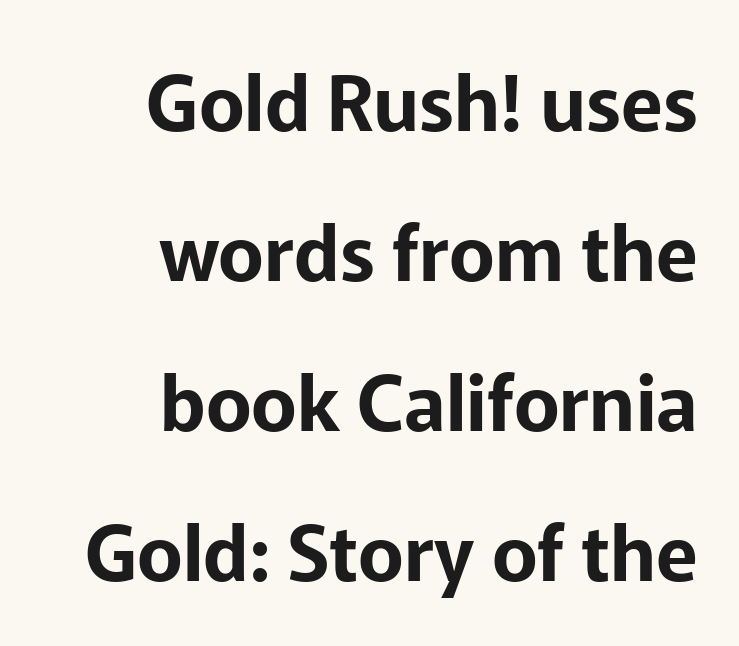
Characters remain perfectly vertical along every line. This rendering uses right alignment, leaving the left contour irregular. Note the varied advance widths — an 'i' is clearly narrower than an 'm'. Standard letterfit; no display-style spreading of the glyphs.
